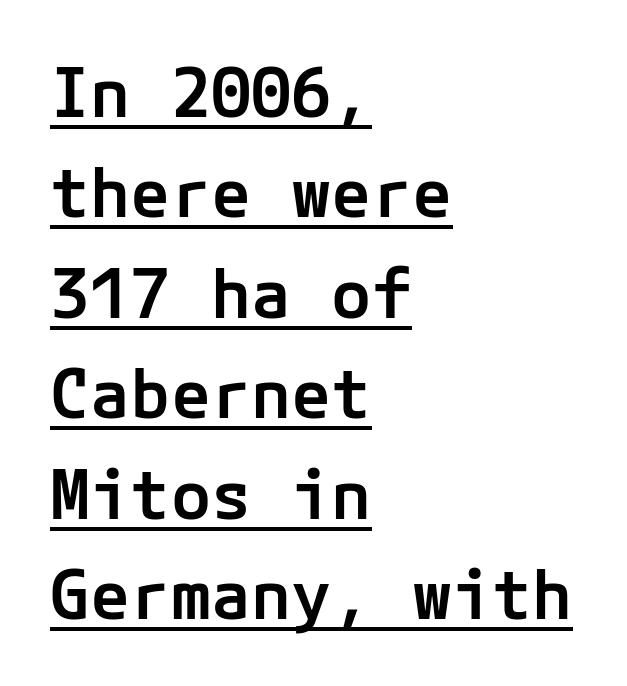
{"serif": "no", "italic": "no", "bold": "semi", "weight": "semibold", "width": "normal", "stroke_contrast": "low", "x_height": "medium", "underline": "yes", "align": "left", "line_spacing": "normal", "line_spacing_ratio": 1.5, "letter_spacing": "normal", "letter_spacing_em": 0.0, "glyph_px": 67}
